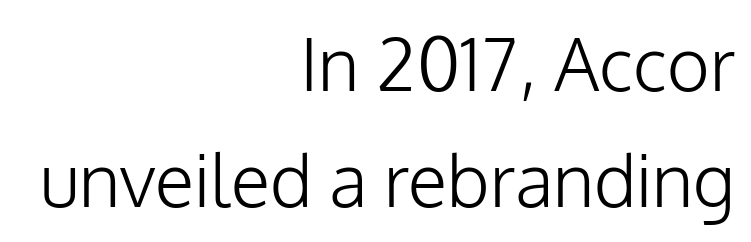
The image shows 73 px light sans-serif type, upright; set right-aligned, normal line spacing (1.59x), normal letter spacing, not underlined; low stroke contrast and a medium x-height.
